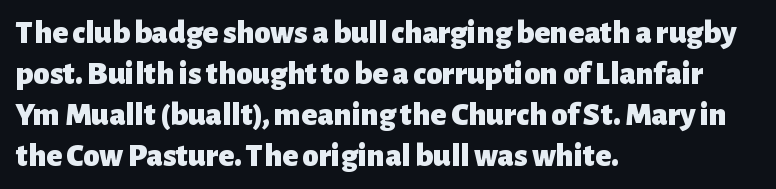
This sample has the flowing, uneven cadence of proportional lettering. Descenders hang freely into open space. Check where the strokes stop: nothing finishes them off — pure sans. Look at the tracking — it's just the regular setting, nothing added.
